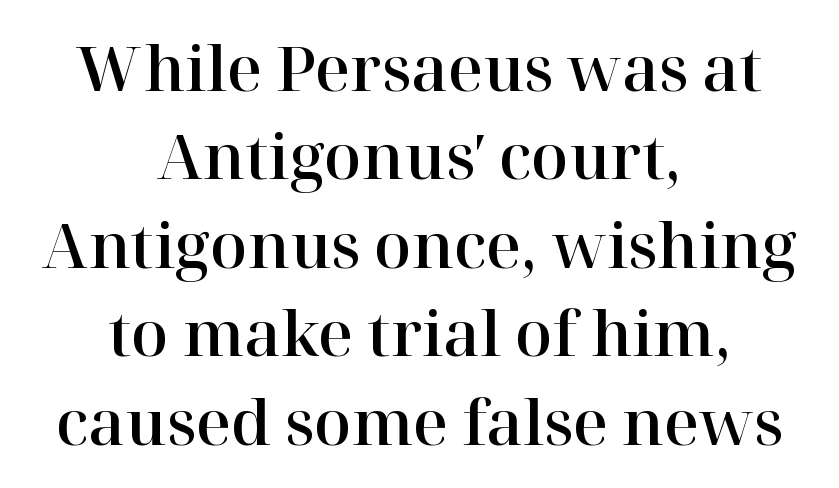
{"serif": "yes", "italic": "no", "width": "normal", "stroke_contrast": "high", "x_height": "medium", "monospaced": "no", "underline": "no", "align": "center", "line_spacing": "normal", "line_spacing_ratio": 1.45, "letter_spacing": "normal", "letter_spacing_em": 0.0, "glyph_px": 61}
